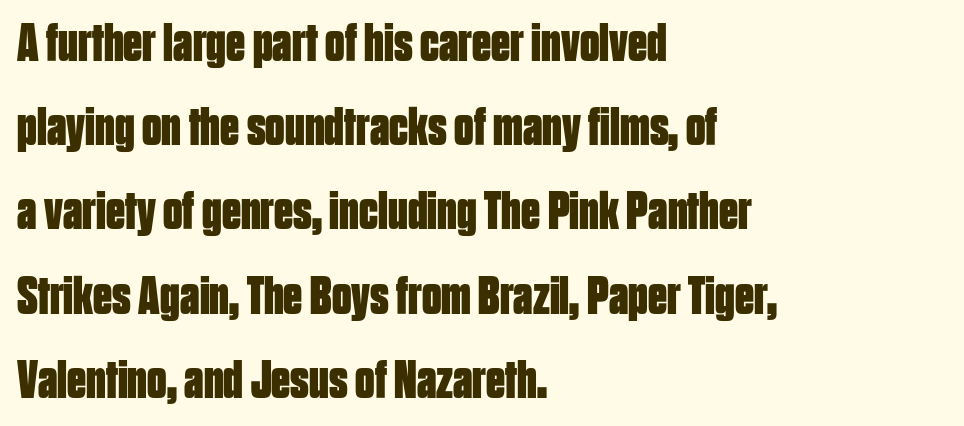
{"serif": "no", "italic": "no", "bold": "yes", "weight": "bold", "width": "condensed", "stroke_contrast": "low", "x_height": "large", "monospaced": "no", "underline": "no", "align": "left", "line_spacing": "normal", "line_spacing_ratio": 1.56, "letter_spacing": "normal", "letter_spacing_em": 0.0, "glyph_px": 54}
